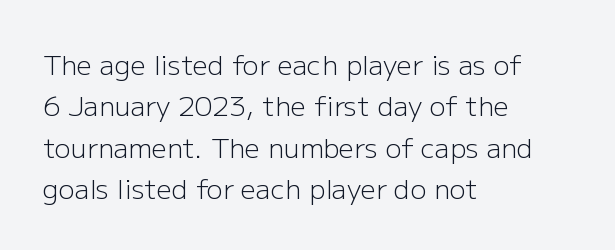
The image shows 27 px text type, upright; set left-aligned, normal line spacing (1.53x), normal letter spacing, not underlined.
